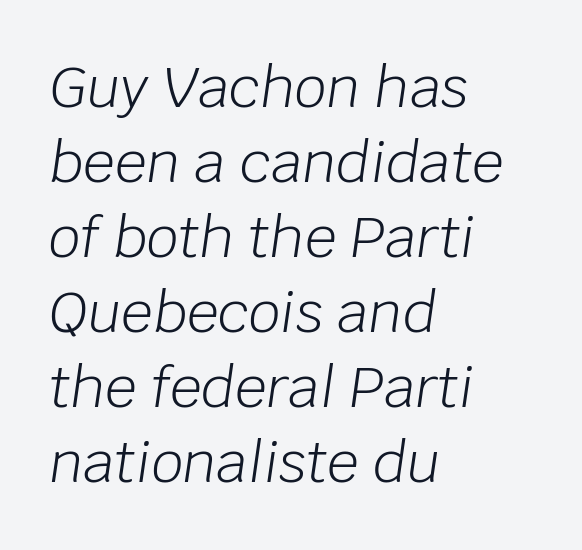
Q: Is the text bold? A: No.
Q: Is the text italic (slanted)? A: Yes, it leans right by about 8 degrees.
Q: Is the text underlined? A: No.
Q: How is the paragraph aligned? A: Left-aligned.
Q: Is the spacing between letters normal or unusually wide? A: Normal.
Q: Is the spacing between lines tight, normal or loose? A: Normal.
Q: Width (condensed, normal, or wide)? A: Normal.
Q: Stroke contrast? A: Low.
Q: x-height? A: Large.
Q: Monospaced? A: No.
